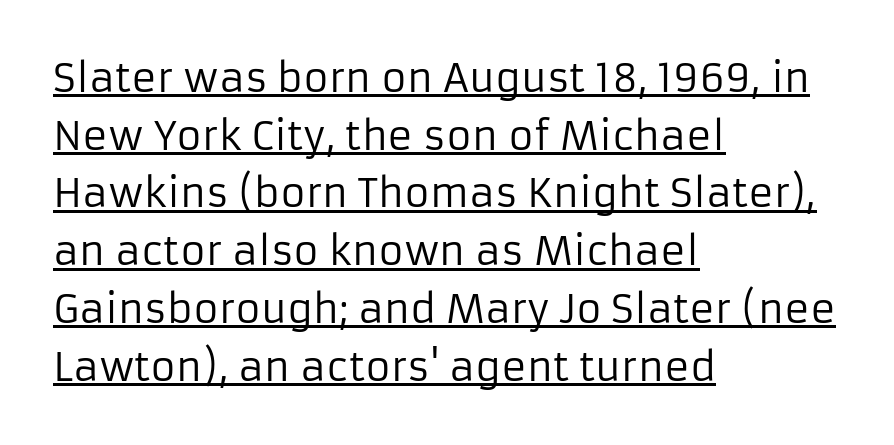
Q: Is the text bold? A: No.
Q: Is the text italic (slanted)? A: No, it is upright.
Q: Is the typeface a serif or a sans-serif typeface? A: Sans-serif.
Q: Is the text underlined? A: Yes.
Q: How is the paragraph aligned? A: Left-aligned.
Q: Is the spacing between letters normal or unusually wide? A: Normal.
Q: Is the spacing between lines tight, normal or loose? A: Normal.
Q: Width (condensed, normal, or wide)? A: Normal.
Q: Stroke contrast? A: Low.
Q: x-height? A: Medium.
Q: Monospaced? A: No.
